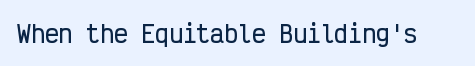
{"italic": "no", "underline": "no", "letter_spacing": "normal", "letter_spacing_em": 0.0, "glyph_px": 23}
